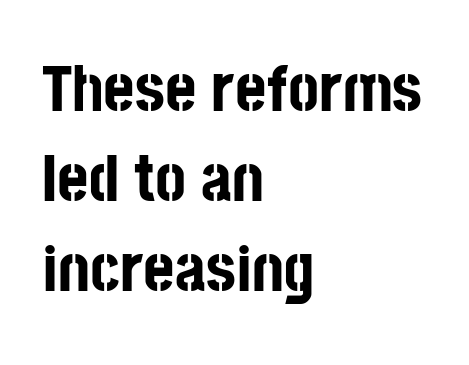
The image shows 67 px bold, condensed sans-serif type, upright; set left-aligned, normal line spacing (1.34x), normal letter spacing, not underlined; low stroke contrast and a large x-height.
